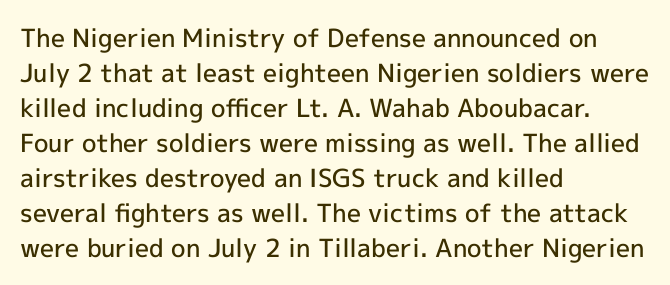
The image shows 25 px text type, upright; set left-aligned, normal line spacing (1.4x), normal letter spacing, not underlined.
